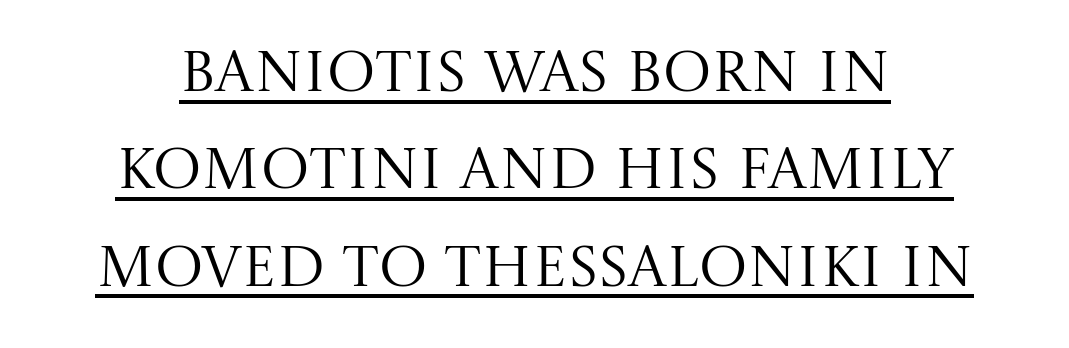
The gaps between neighbouring characters are ordinary and unremarkable. Stems and bowls with no extra thickness — not bold. The lettering stays uniformly vertical, giving the passage a roman look. Looks like someone drew a line under every word here. The leading is moderate, giving the passage an even texture. The rendering uses natural spacing where letterforms have individual widths.
